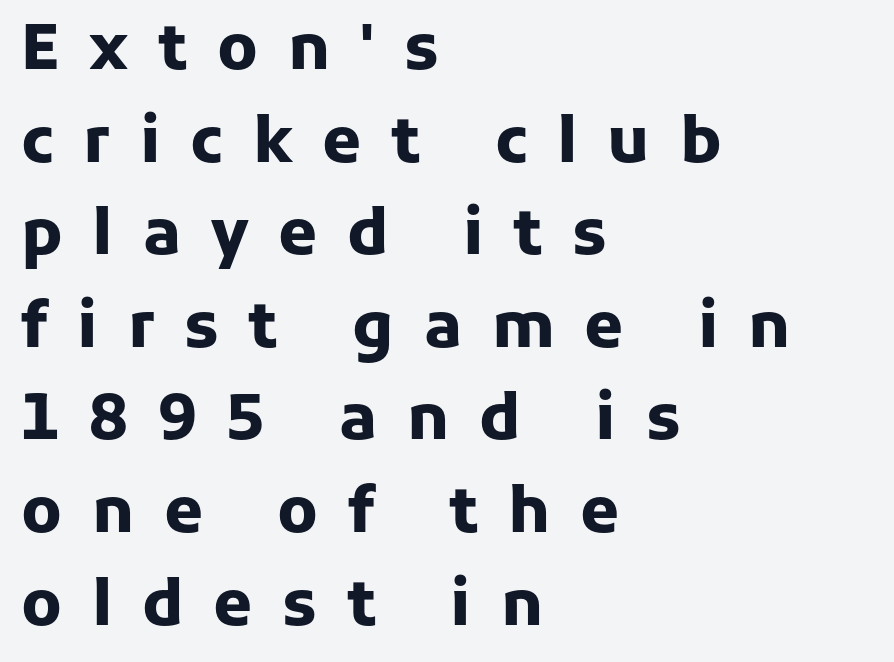
{"serif": "no", "italic": "no", "bold": "yes", "weight": "heavy", "width": "normal", "stroke_contrast": "low", "x_height": "medium", "monospaced": "no", "underline": "no", "align": "left", "line_spacing": "normal", "line_spacing_ratio": 1.47, "letter_spacing": "wide", "letter_spacing_em": 0.47, "glyph_px": 63}
